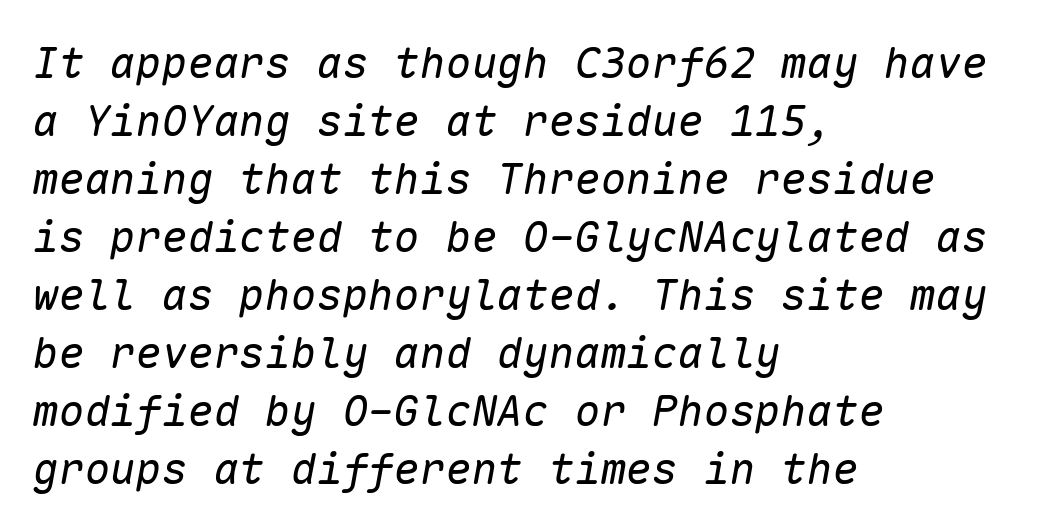
Q: Is the text bold? A: No.
Q: Is the text italic (slanted)? A: Yes, it leans right by about 10 degrees.
Q: Is the text underlined? A: No.
Q: How is the paragraph aligned? A: Left-aligned.
Q: Is the spacing between letters normal or unusually wide? A: Normal.
Q: Is the spacing between lines tight, normal or loose? A: Normal.
Q: Width (condensed, normal, or wide)? A: Normal.
Q: Stroke contrast? A: Low.
Q: x-height? A: Medium.
Q: Monospaced? A: Yes.
